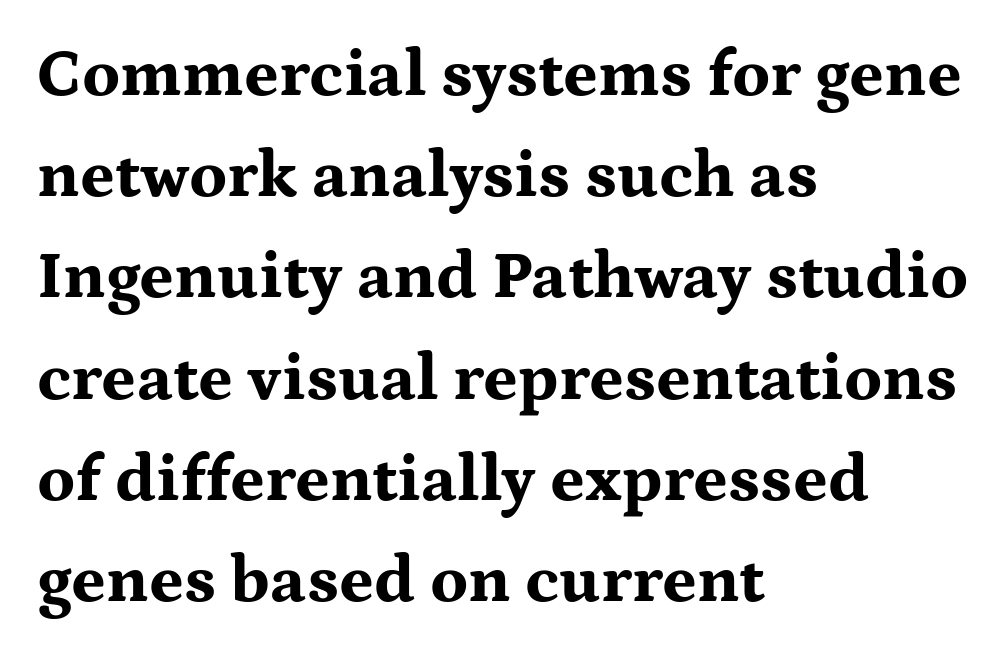
{"serif": "yes", "italic": "no", "bold": "yes", "weight": "bold", "width": "wide", "stroke_contrast": "medium", "x_height": "medium", "monospaced": "no", "underline": "no", "align": "left", "line_spacing": "normal", "line_spacing_ratio": 1.51, "letter_spacing": "normal", "letter_spacing_em": 0.0, "glyph_px": 67}
